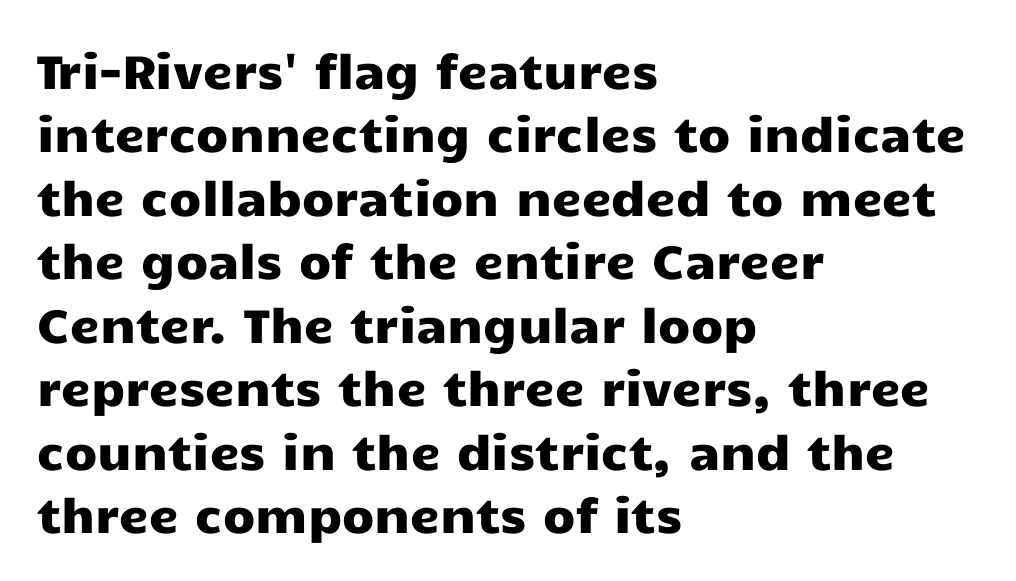
Q: Is the text italic (slanted)? A: No, it is upright.
Q: Is the typeface a serif or a sans-serif typeface? A: Sans-serif.
Q: Is the text underlined? A: No.
Q: How is the paragraph aligned? A: Left-aligned.
Q: Is the spacing between letters normal or unusually wide? A: Normal.
Q: Is the spacing between lines tight, normal or loose? A: Normal.
Q: Width (condensed, normal, or wide)? A: Wide.
Q: Stroke contrast? A: Low.
Q: x-height? A: Medium.
Q: Monospaced? A: No.
